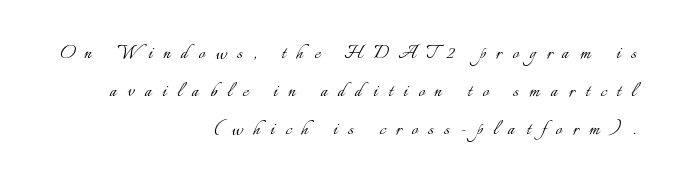
The image shows 23 px text type; set right-aligned, normal line spacing (1.66x), unusually wide letter spacing (+0.46 em), not underlined.
